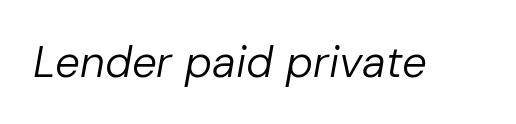
The image shows 44 px regular-weight type, italic (leaning right); set normal letter spacing, not underlined; low stroke contrast and a medium x-height.
